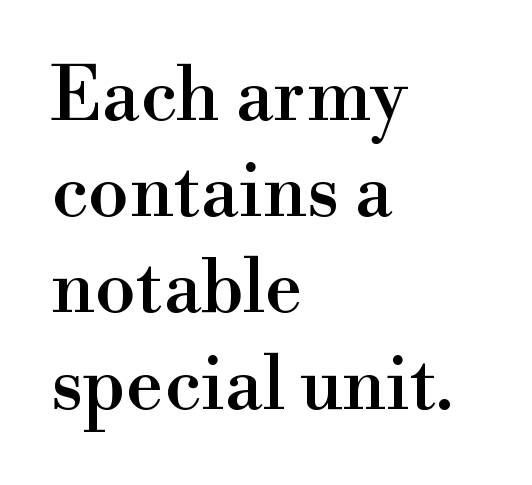
{"serif": "yes", "italic": "no", "width": "normal", "x_height": "small", "monospaced": "no", "underline": "no", "align": "left", "line_spacing": "normal", "line_spacing_ratio": 1.3, "letter_spacing": "normal", "letter_spacing_em": 0.0, "glyph_px": 74}
